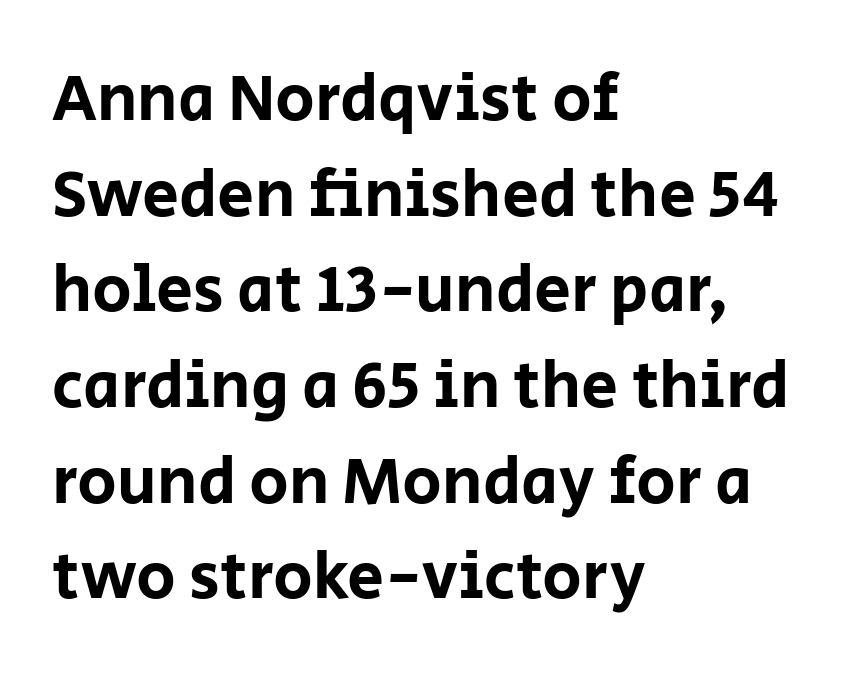
Q: Is the text italic (slanted)? A: No, it is upright.
Q: Is the typeface a serif or a sans-serif typeface? A: Sans-serif.
Q: Is the text underlined? A: No.
Q: How is the paragraph aligned? A: Left-aligned.
Q: Is the spacing between letters normal or unusually wide? A: Normal.
Q: Is the spacing between lines tight, normal or loose? A: Normal.
Q: Width (condensed, normal, or wide)? A: Normal.
Q: Stroke contrast? A: Low.
Q: x-height? A: Large.
Q: Monospaced? A: No.
